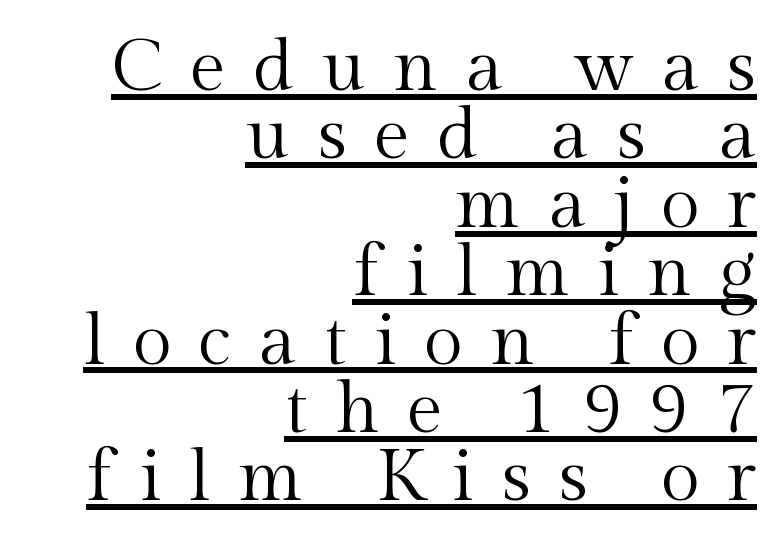
Q: Is the text bold? A: No.
Q: Is the text italic (slanted)? A: No, it is upright.
Q: Is the typeface a serif or a sans-serif typeface? A: Serif.
Q: Is the text underlined? A: Yes.
Q: How is the paragraph aligned? A: Right-aligned.
Q: Is the spacing between letters normal or unusually wide? A: Unusually wide.
Q: Is the spacing between lines tight, normal or loose? A: Tight.
Q: Width (condensed, normal, or wide)? A: Normal.
Q: x-height? A: Medium.
Q: Monospaced? A: No.
